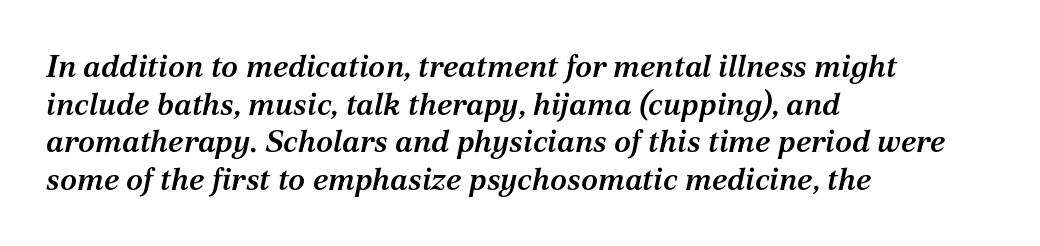
Q: Is the text bold? A: Semi-bold.
Q: Is the text italic (slanted)? A: Yes, it leans right by about 12 degrees.
Q: Is the typeface a serif or a sans-serif typeface? A: Serif.
Q: Is the text underlined? A: No.
Q: How is the paragraph aligned? A: Left-aligned.
Q: Is the spacing between letters normal or unusually wide? A: Normal.
Q: Width (condensed, normal, or wide)? A: Normal.
Q: Stroke contrast? A: Medium.
Q: x-height? A: Medium.
Q: Monospaced? A: No.
